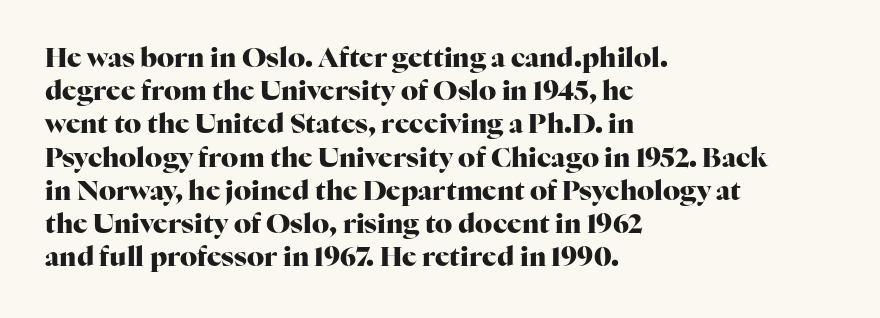
Q: Is the text bold? A: Yes.
Q: Is the text italic (slanted)? A: No, it is upright.
Q: Is the text underlined? A: No.
Q: How is the paragraph aligned? A: Left-aligned.
Q: Is the spacing between letters normal or unusually wide? A: Normal.
